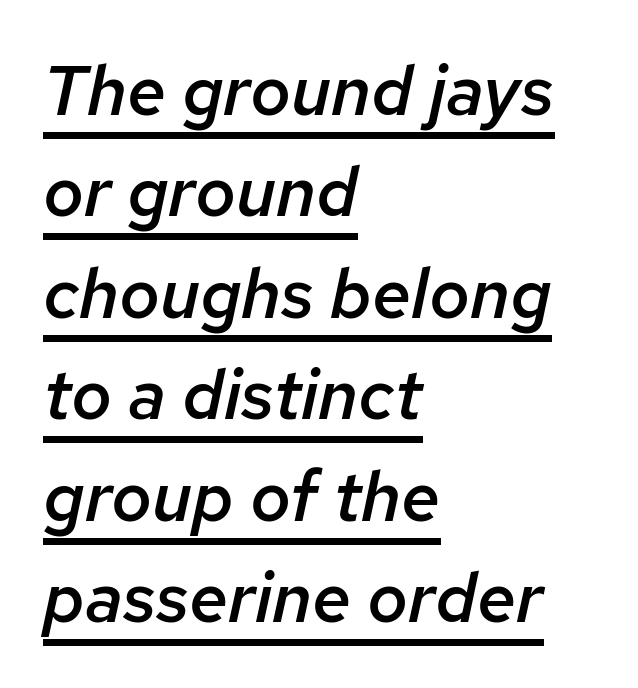
Students, observe the line beneath the letters — that is underlining. The passage shown is typed in a proportional face where columns would drift. Teacher's note: observe the even left margin — that is flush-left alignment. How would I describe the line gaps? Plain and ordinary.
